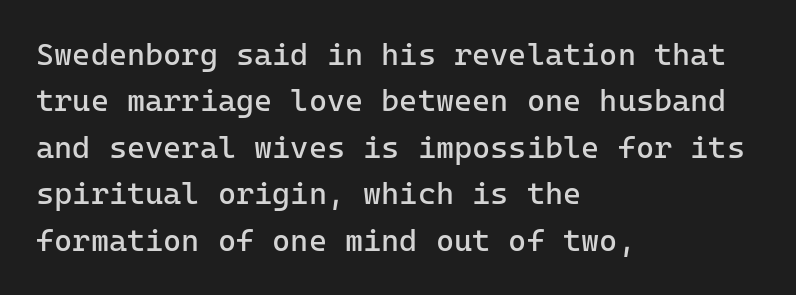
The image shows 31 px regular-weight sans-serif type, upright, monospaced; set left-aligned, normal line spacing (1.5x), normal letter spacing, not underlined; low stroke contrast and a medium x-height.
